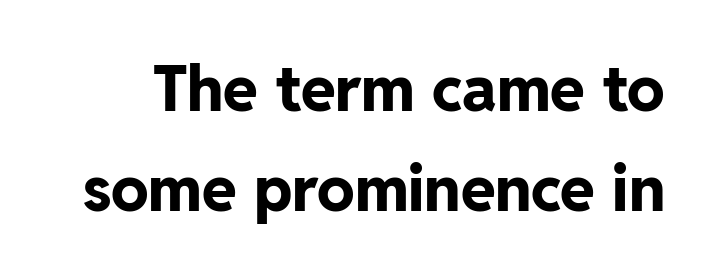
Regular leading. Lines of text with bare space underneath. Note the varied advance widths — an 'i' is clearly narrower than an 'm'. Every character sits straight up, as roman type does. The strokes are fattened all the way to bold.
